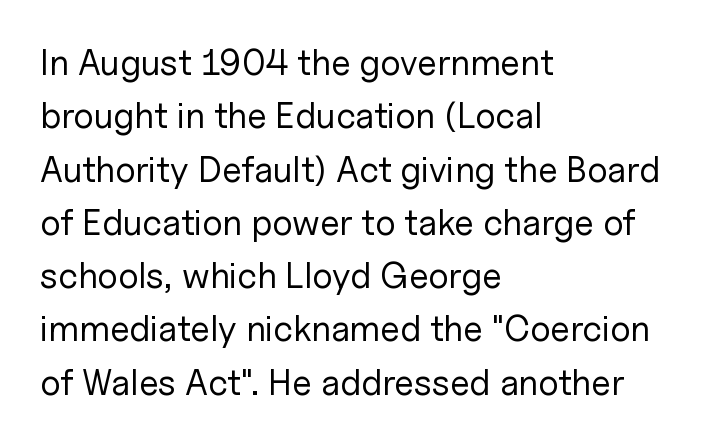
The image shows 36 px regular-weight sans-serif type, upright; set left-aligned, normal line spacing (1.48x), normal letter spacing, not underlined; low stroke contrast and a medium x-height.
